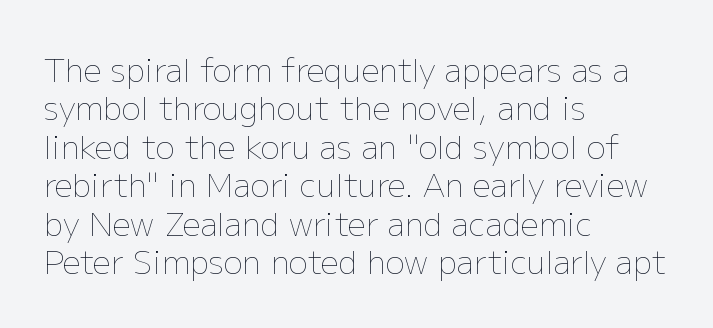
These lines are rendered in a variable-pitch font. The typography opts for an upright posture over an oblique one. Does the copy run flush right? No — it runs flush left. Honestly, there is no underline to notice here at all. The letterforms sit shoulder to shoulder at normal distance. The weight tops out at a normal text grade.
